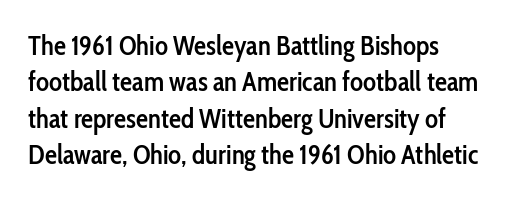
The image shows 27 px text type, upright; set left-aligned, normal line spacing (1.35x), normal letter spacing, not underlined.
